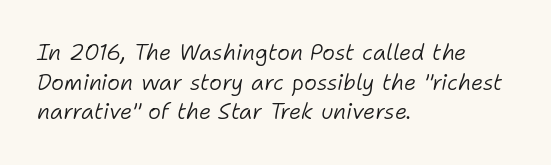
Q: Is the text bold? A: No.
Q: Is the text italic (slanted)? A: Yes, it leans right by about 11 degrees.
Q: Is the text underlined? A: No.
Q: How is the paragraph aligned? A: Left-aligned.
Q: Is the spacing between letters normal or unusually wide? A: Normal.
Q: Is the spacing between lines tight, normal or loose? A: Normal.
